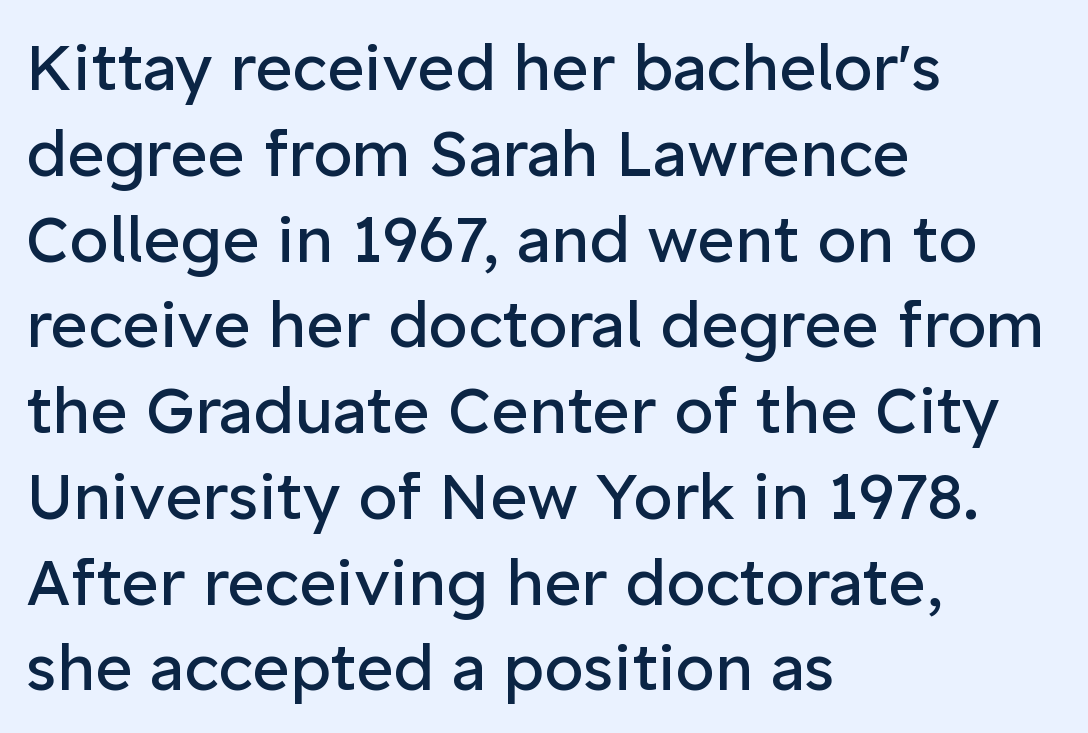
Q: Is the text bold? A: No.
Q: Is the text italic (slanted)? A: No, it is upright.
Q: Is the typeface a serif or a sans-serif typeface? A: Sans-serif.
Q: Is the text underlined? A: No.
Q: How is the paragraph aligned? A: Left-aligned.
Q: Is the spacing between letters normal or unusually wide? A: Normal.
Q: Is the spacing between lines tight, normal or loose? A: Normal.
Q: Width (condensed, normal, or wide)? A: Normal.
Q: Stroke contrast? A: Low.
Q: x-height? A: Medium.
Q: Monospaced? A: No.
